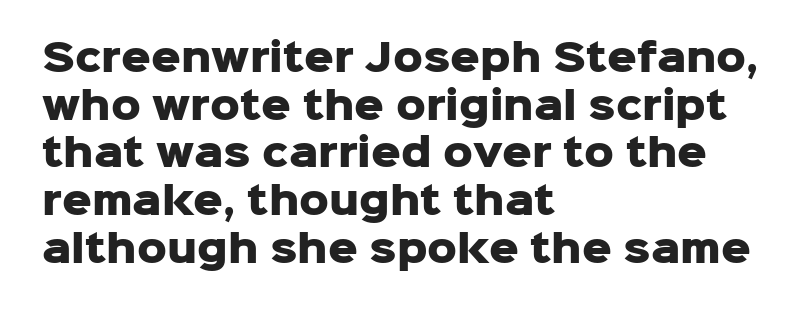
{"serif": "no", "italic": "no", "bold": "yes", "weight": "heavy", "width": "normal", "stroke_contrast": "low", "x_height": "medium", "monospaced": "no", "underline": "no", "align": "left", "line_spacing": "normal", "line_spacing_ratio": 1.29, "letter_spacing": "normal", "letter_spacing_em": 0.0, "glyph_px": 37}
